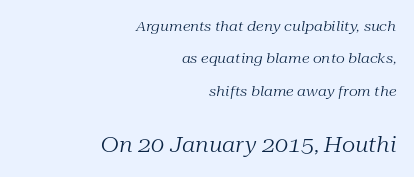
{"italic": "yes", "lean": "right", "slant_degrees": 10, "bold": "no", "underline": "no", "align": "right", "line_spacing": "loose", "line_spacing_ratio": 2.32, "letter_spacing": "normal", "letter_spacing_em": 0.0, "larger_block": "second", "size_ratio": 1.5, "glyph_px": 21}
